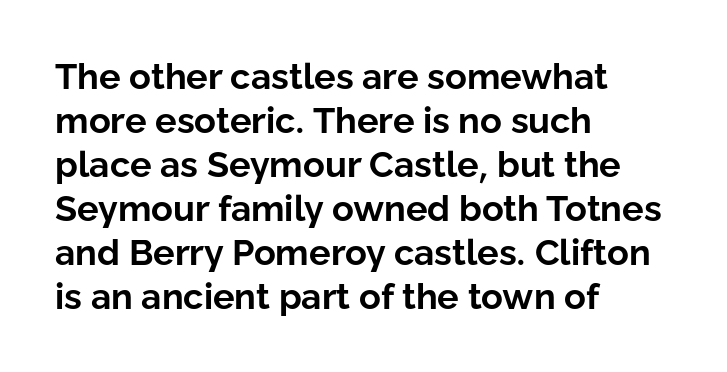
The image shows 36 px bold sans-serif type, upright; set left-aligned, line spacing 1.22x, normal letter spacing, not underlined; low stroke contrast and a medium x-height.
